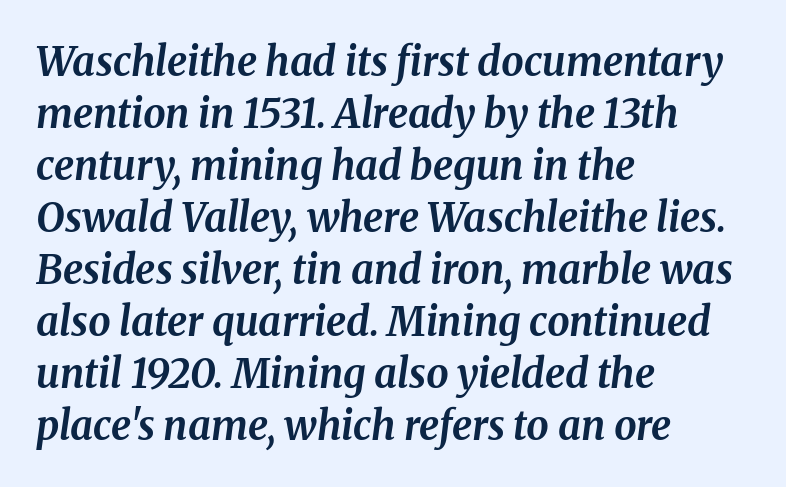
The image shows 40 px bold type, italic (leaning right); set left-aligned, normal line spacing (1.3x), normal letter spacing, not underlined; medium stroke contrast and a medium x-height.
